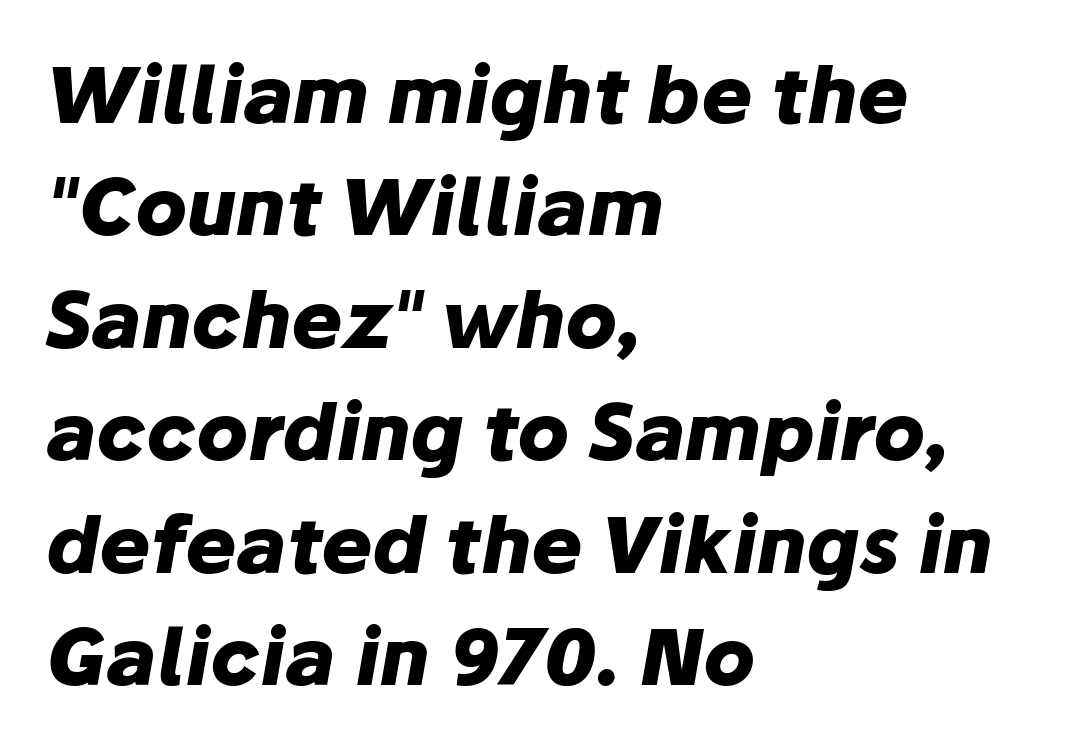
Rows of type keep a routine distance in the vertical direction. No word sits above an underline. You'd pick this weight for a headline — it's a proper bold. Inter-character spacing is left at the font's built-in metrics. Alignment: flush left. Slanted lettering throughout.
